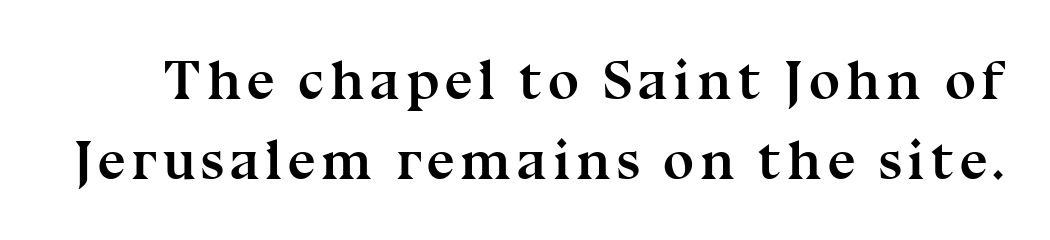
Unlike italic type, these characters show no tilt at all. Is the type bold? Yes — the strokes are clearly thick and heavy. Do the characters align in a grid? No, the font is proportional. Typographically, this falls in the serif category. Bare-footed words on every line.
